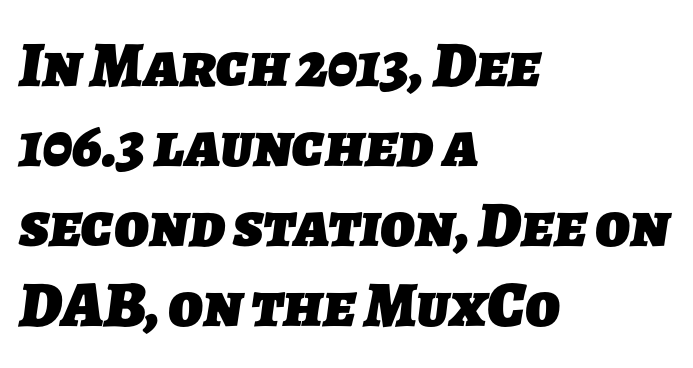
Q: Is the text bold? A: Yes.
Q: Is the typeface a serif or a sans-serif typeface? A: Sans-serif.
Q: Is the text underlined? A: No.
Q: How is the paragraph aligned? A: Left-aligned.
Q: Is the spacing between letters normal or unusually wide? A: Normal.
Q: Width (condensed, normal, or wide)? A: Normal.
Q: Stroke contrast? A: Low.
Q: x-height? A: Medium.
Q: Monospaced? A: No.
